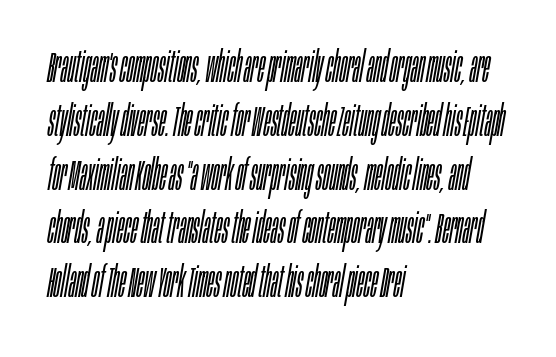
Q: Is the text bold? A: No.
Q: Is the text italic (slanted)? A: Yes, it leans right by about 10 degrees.
Q: Is the text underlined? A: No.
Q: How is the paragraph aligned? A: Left-aligned.
Q: Is the spacing between letters normal or unusually wide? A: Normal.
Q: Is the spacing between lines tight, normal or loose? A: Normal.
Q: Width (condensed, normal, or wide)? A: Condensed.
Q: Stroke contrast? A: Low.
Q: x-height? A: Large.
Q: Monospaced? A: No.
